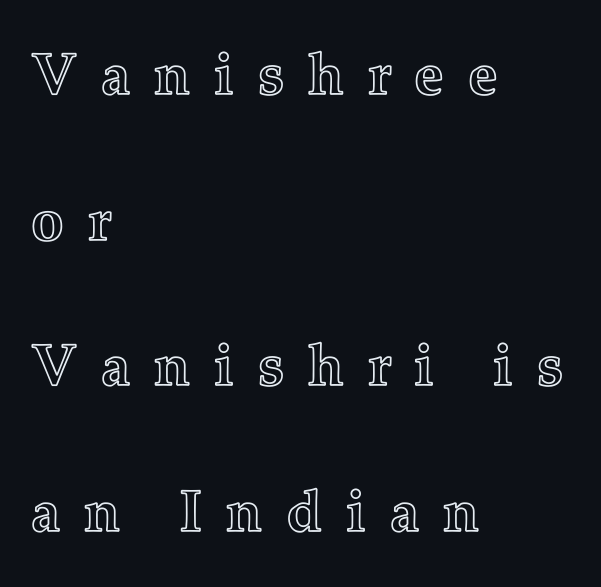
The passage shown is typed in a proportional face where columns would drift. The lines in this sample share a left origin and differ only in where they stop. Tall strokes in this sample are plumb rather than angled. Descenders are the only things crossing below the line. These lines have a slow, spaced-out rhythm from letter to letter.
